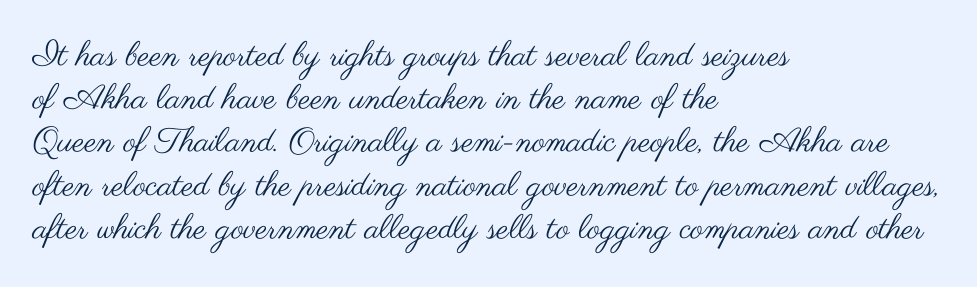
The image shows 34 px regular-weight, wide sans-serif type; set left-aligned, normal line spacing (1.27x), normal letter spacing, not underlined; medium stroke contrast and a small x-height.
